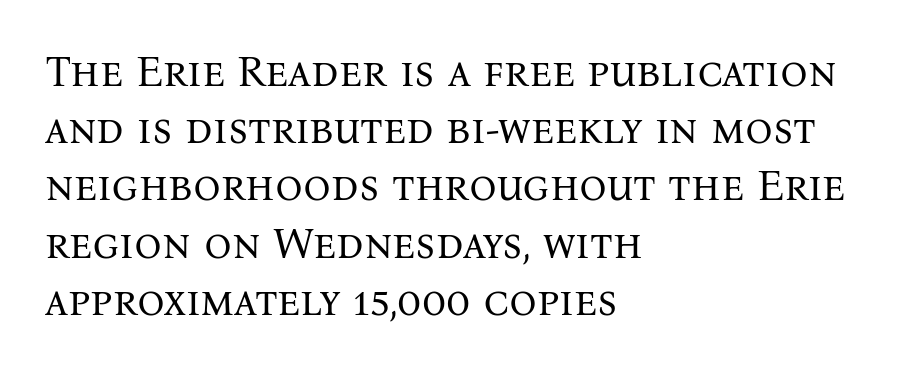
The lines in this sample share a left origin and differ only in where they stop. A typesetter would label this face a serif. Words float on clear page, feet unadorned. Regarding leading, the lines here are spaced in the standard way.
